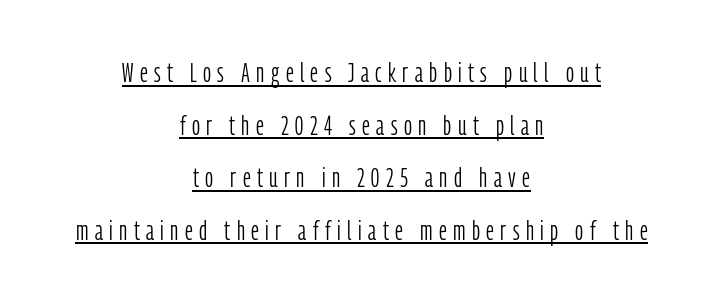
Note the varied advance widths — an 'i' is clearly narrower than an 'm'. Horizontally, the lines are justified to the midpoint only. The font family rendered here belongs to the sans-serif group. The type sits square on the baseline with zero lean.
